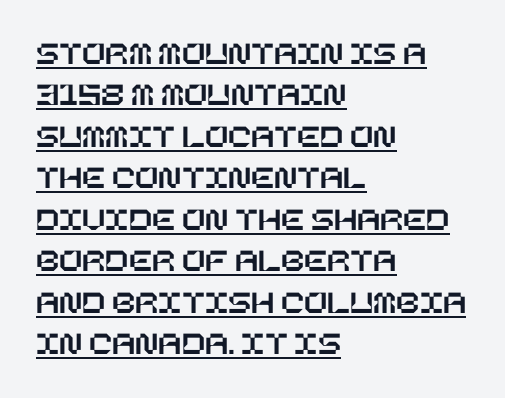
The image shows 34 px text type, upright; set left-aligned, line spacing 1.22x, normal letter spacing, underlined; low stroke contrast and a large x-height.
